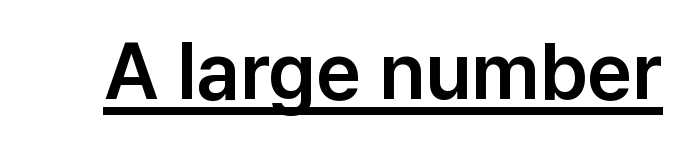
{"serif": "no", "italic": "no", "width": "normal", "stroke_contrast": "low", "x_height": "medium", "monospaced": "no", "underline": "yes", "letter_spacing": "normal", "letter_spacing_em": 0.0, "glyph_px": 79}
